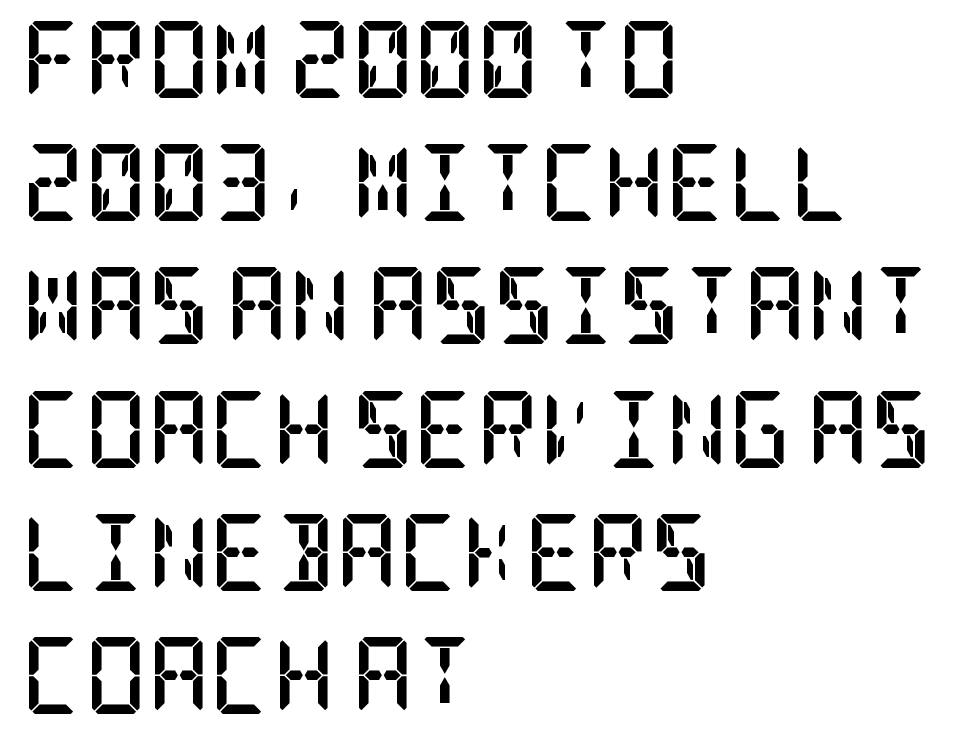
Small tapered or slab feet sit at the stroke ends, so this counts as serif. Honestly, the row spacing looks completely unremarkable. Typographic density is high because the face is bold. The words here are not underlined.
